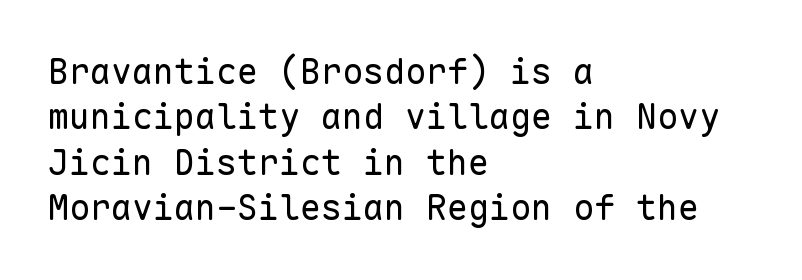
The image shows 35 px regular-weight sans-serif type, upright, monospaced; set left-aligned, normal line spacing (1.3x), normal letter spacing, not underlined; low stroke contrast and a medium x-height.
